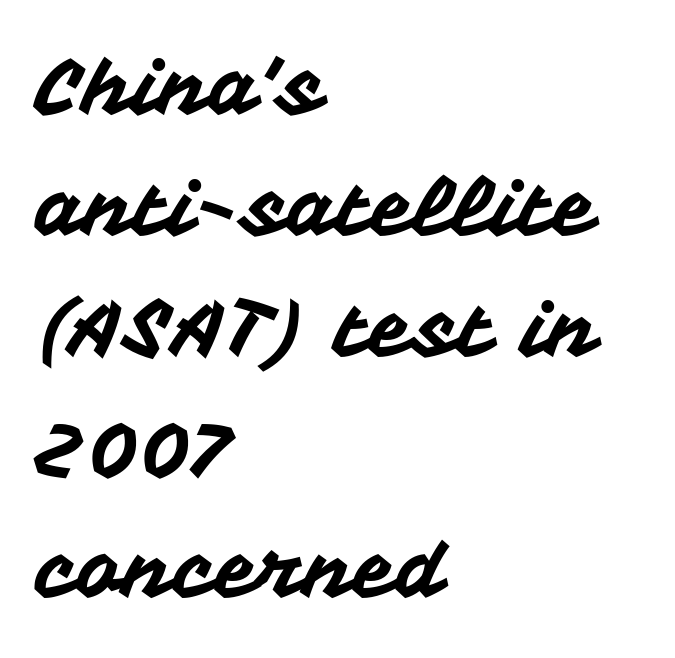
The line-height multiplier appears to be the usual default. Spacing between characters is what you'd get straight out of the box. Descender tails drop into unmarked territory. The face used here is a sans, in the tradition of grotesques and geometrics.
